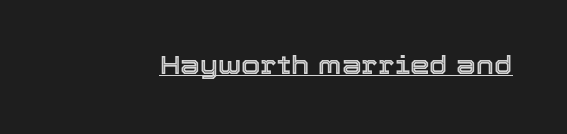
You can tell it's not italic because the verticals are truly vertical. Honestly, the letter spacing is just normal — you wouldn't notice it. Students, observe the line beneath the letters — that is underlining.
